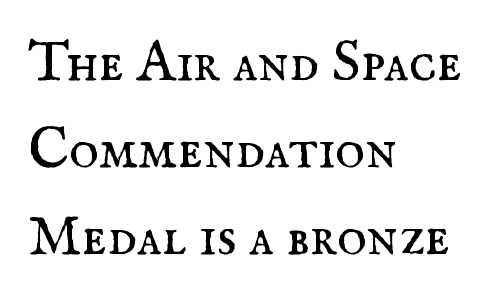
The image shows 57 px regular-weight serif type, upright; set left-aligned, normal line spacing (1.53x), normal letter spacing, not underlined; medium stroke contrast and a small x-height.
